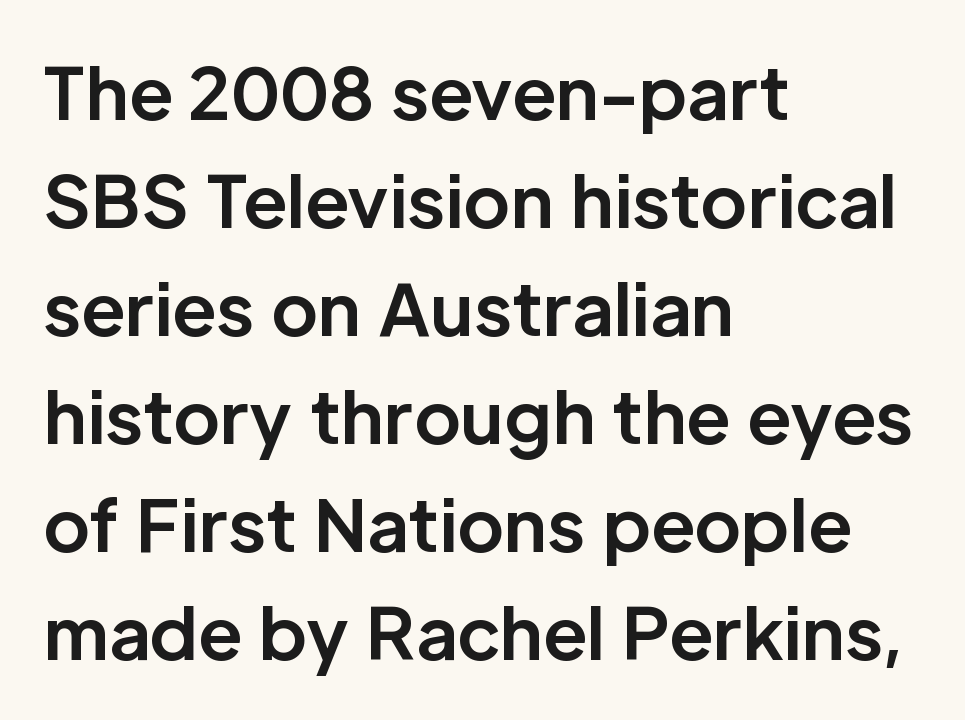
The image shows 71 px bold sans-serif type, upright; set left-aligned, normal line spacing (1.52x), normal letter spacing, not underlined; low stroke contrast and a medium x-height.
